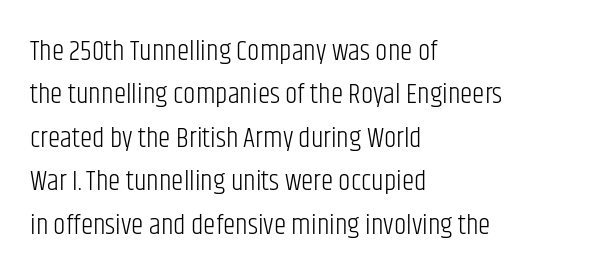
{"serif": "no", "italic": "no", "bold": "no", "weight": "light", "width": "condensed", "stroke_contrast": "low", "x_height": "large", "monospaced": "no", "underline": "no", "align": "left", "line_spacing": "normal", "line_spacing_ratio": 1.55, "letter_spacing": "normal", "letter_spacing_em": 0.0, "glyph_px": 28}
